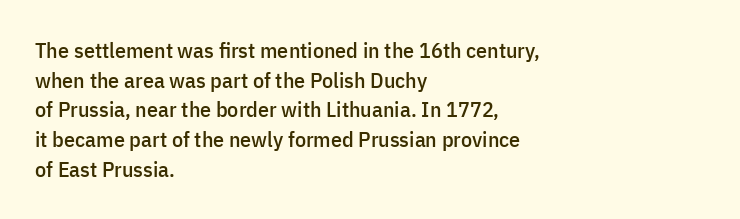
{"italic": "no", "underline": "no", "align": "left", "line_spacing": "normal", "line_spacing_ratio": 1.35, "letter_spacing": "normal", "letter_spacing_em": 0.0, "glyph_px": 22}
